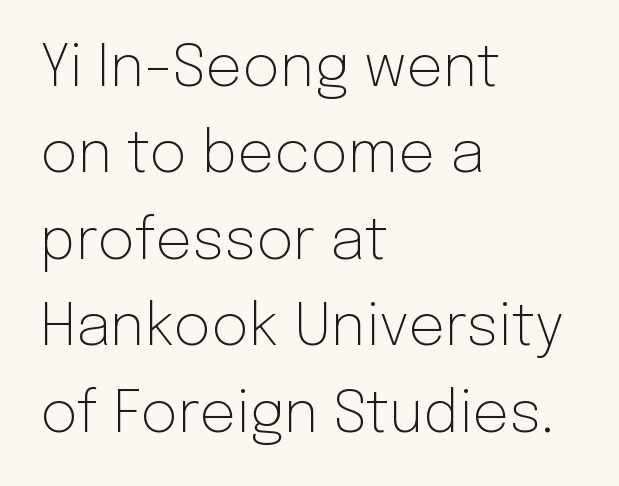
{"serif": "no", "italic": "no", "bold": "no", "weight": "light", "width": "normal", "stroke_contrast": "low", "x_height": "medium", "monospaced": "no", "underline": "no", "align": "left", "line_spacing": "normal", "line_spacing_ratio": 1.49, "letter_spacing": "normal", "letter_spacing_em": 0.0, "glyph_px": 58}
